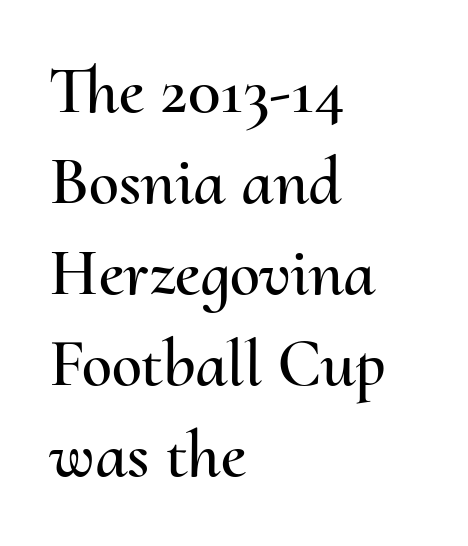
The image shows 68 px text type, upright; set left-aligned, normal line spacing (1.34x), normal letter spacing, not underlined; medium stroke contrast and a small x-height.
